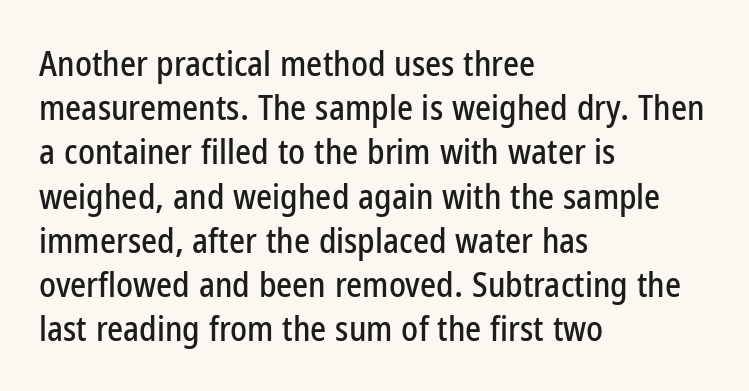
Q: Is the text italic (slanted)? A: No, it is upright.
Q: Is the typeface a serif or a sans-serif typeface? A: Sans-serif.
Q: Is the text underlined? A: No.
Q: How is the paragraph aligned? A: Left-aligned.
Q: Is the spacing between letters normal or unusually wide? A: Normal.
Q: Is the spacing between lines tight, normal or loose? A: Normal.
Q: Width (condensed, normal, or wide)? A: Condensed.
Q: Stroke contrast? A: Low.
Q: x-height? A: Medium.
Q: Monospaced? A: No.
